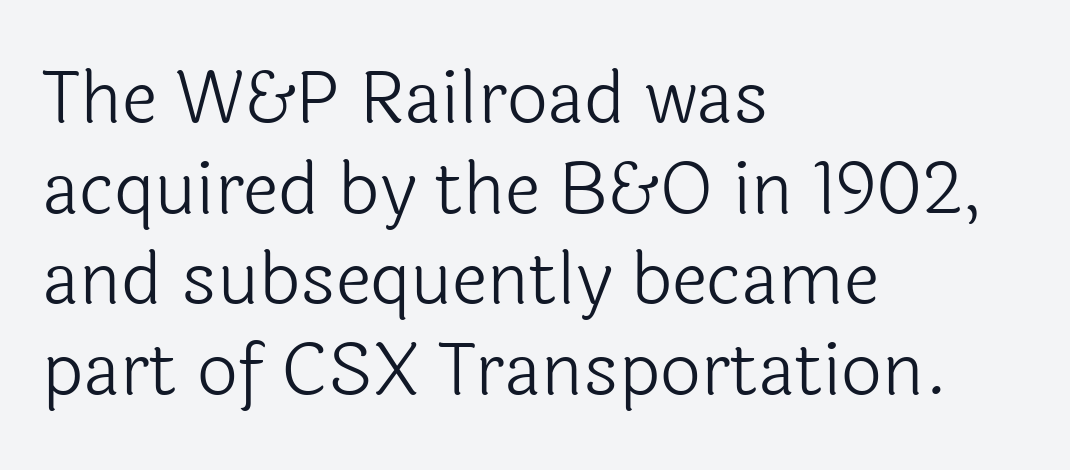
Q: Is the text bold? A: No.
Q: Is the text italic (slanted)? A: No, it is upright.
Q: Is the typeface a serif or a sans-serif typeface? A: Sans-serif.
Q: Is the text underlined? A: No.
Q: How is the paragraph aligned? A: Left-aligned.
Q: Is the spacing between letters normal or unusually wide? A: Normal.
Q: Is the spacing between lines tight, normal or loose? A: Normal.
Q: Width (condensed, normal, or wide)? A: Normal.
Q: x-height? A: Medium.
Q: Monospaced? A: No.
